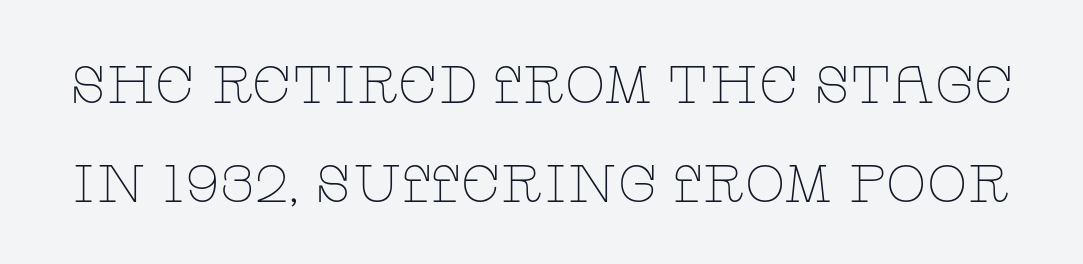
Here the designer chose a conventional face with non-uniform glyph widths. Inter-character spacing is left at the font's built-in metrics. The zone under the glyphs is completely vacant. Designer's note — italics off, roman on.
